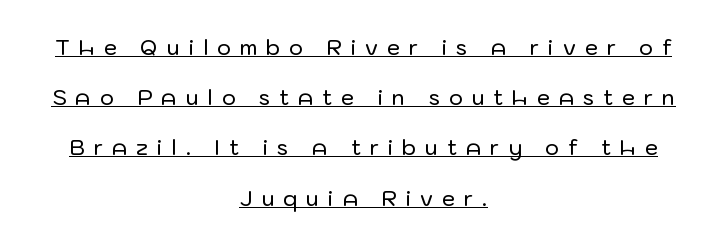
{"italic": "no", "underline": "yes", "align": "center", "line_spacing": "loose", "line_spacing_ratio": 2.39, "letter_spacing": "wide", "letter_spacing_em": 0.43, "glyph_px": 21}
